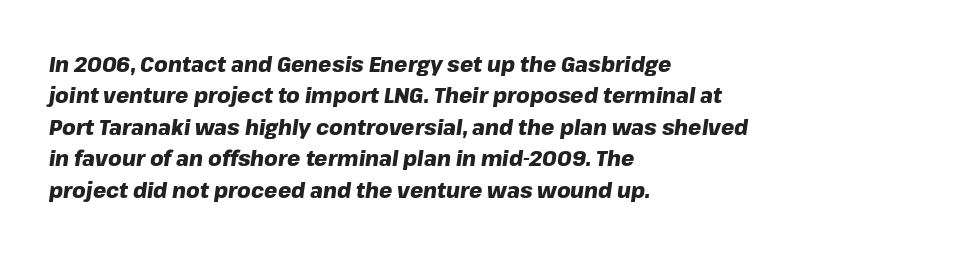
The image shows 21 px bold type, italic (leaning right); set left-aligned, normal line spacing (1.5x), normal letter spacing, not underlined.
